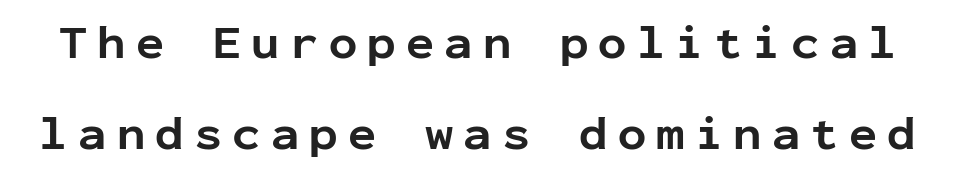
The image shows 47 px bold sans-serif type, upright, monospaced; set loose line spacing (1.93x), unusually wide letter spacing (+0.22 em), not underlined; low stroke contrast and a medium x-height.
